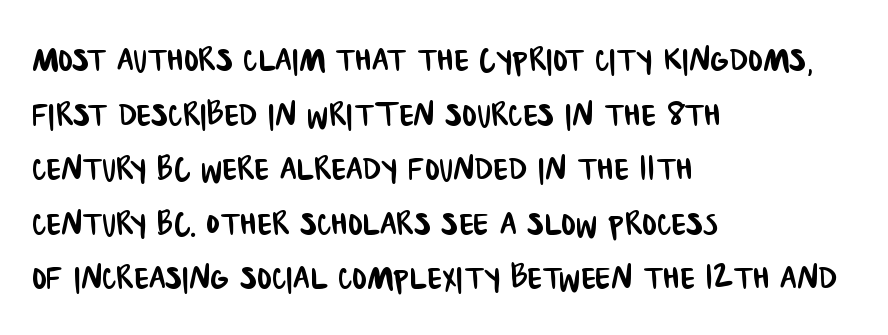
Q: Is the typeface a serif or a sans-serif typeface? A: Sans-serif.
Q: Is the text underlined? A: No.
Q: How is the paragraph aligned? A: Left-aligned.
Q: Is the spacing between letters normal or unusually wide? A: Normal.
Q: Is the spacing between lines tight, normal or loose? A: Normal.
Q: Width (condensed, normal, or wide)? A: Condensed.
Q: Stroke contrast? A: Low.
Q: x-height? A: Large.
Q: Monospaced? A: No.
